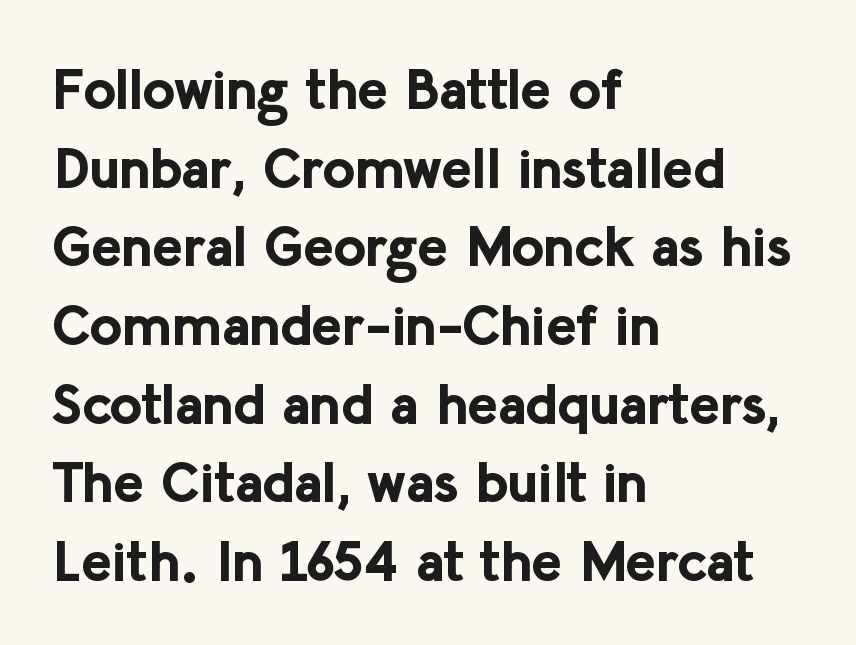
Decoration check: the copy has no underline. Baseline-to-baseline distance is the conventional proportion of letter height. The lines in this sample share a left origin and differ only in where they stop. Do the letters lean? They stand straight. Spacing between characters is what you'd get straight out of the box. Character widths vary here, with narrow letters taking less room than wide ones.
